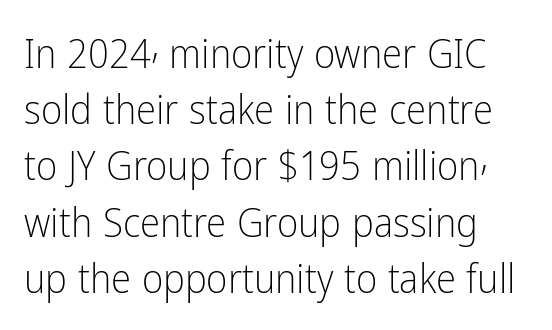
Q: Is the text bold? A: No.
Q: Is the text italic (slanted)? A: No, it is upright.
Q: Is the typeface a serif or a sans-serif typeface? A: Sans-serif.
Q: Is the text underlined? A: No.
Q: Is the spacing between letters normal or unusually wide? A: Normal.
Q: Is the spacing between lines tight, normal or loose? A: Normal.
Q: Width (condensed, normal, or wide)? A: Condensed.
Q: Stroke contrast? A: Low.
Q: x-height? A: Medium.
Q: Monospaced? A: No.
